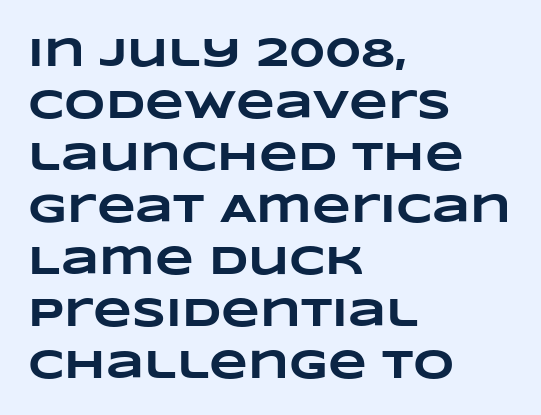
The image shows 40 px heavy, wide type; set left-aligned, normal line spacing (1.3x), normal letter spacing, not underlined; low stroke contrast and a large x-height.
